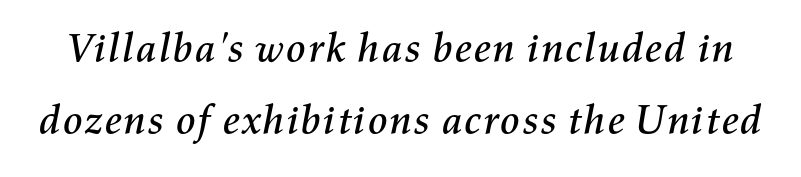
Q: Is the text italic (slanted)? A: Yes, it leans right by about 11 degrees.
Q: Is the text underlined? A: No.
Q: Is the spacing between letters normal or unusually wide? A: Normal.
Q: Width (condensed, normal, or wide)? A: Normal.
Q: Stroke contrast? A: Medium.
Q: x-height? A: Medium.
Q: Monospaced? A: No.
